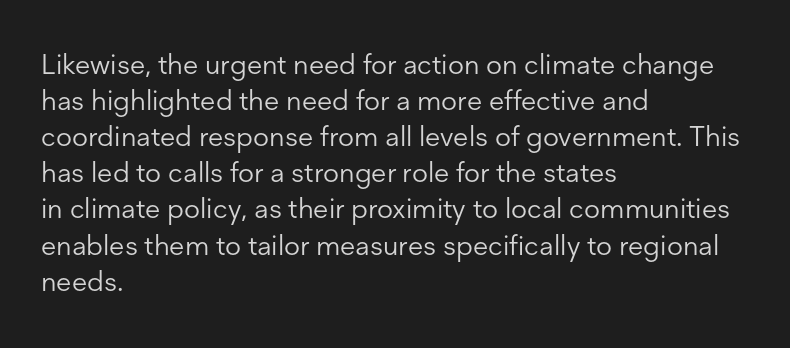
The image shows 28 px light sans-serif type, upright; set left-aligned, normal line spacing (1.29x), normal letter spacing, not underlined; low stroke contrast and a medium x-height.
